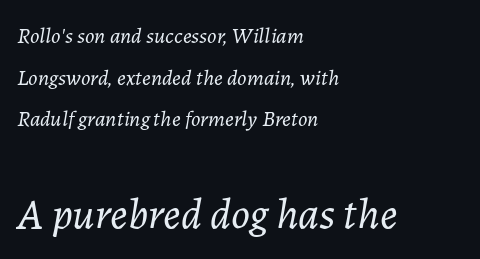
The face used here appears at its bigger size in the lower chunk. Descender tails drop into unmarked territory. Does the lettering tilt? It does — this is italic. The paragraph shown leans on its left margin.
